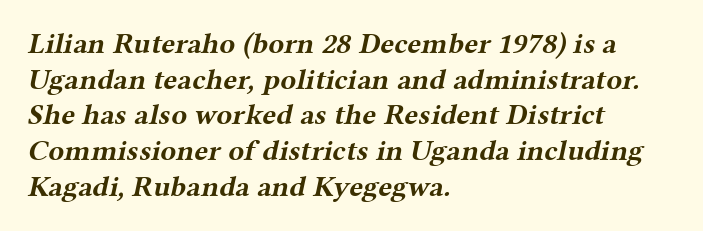
{"serif": "yes", "bold": "yes", "weight": "bold", "width": "wide", "stroke_contrast": "medium", "x_height": "medium", "monospaced": "no", "underline": "no", "align": "left", "line_spacing_ratio": 1.23, "letter_spacing": "normal", "letter_spacing_em": 0.0, "glyph_px": 29}
